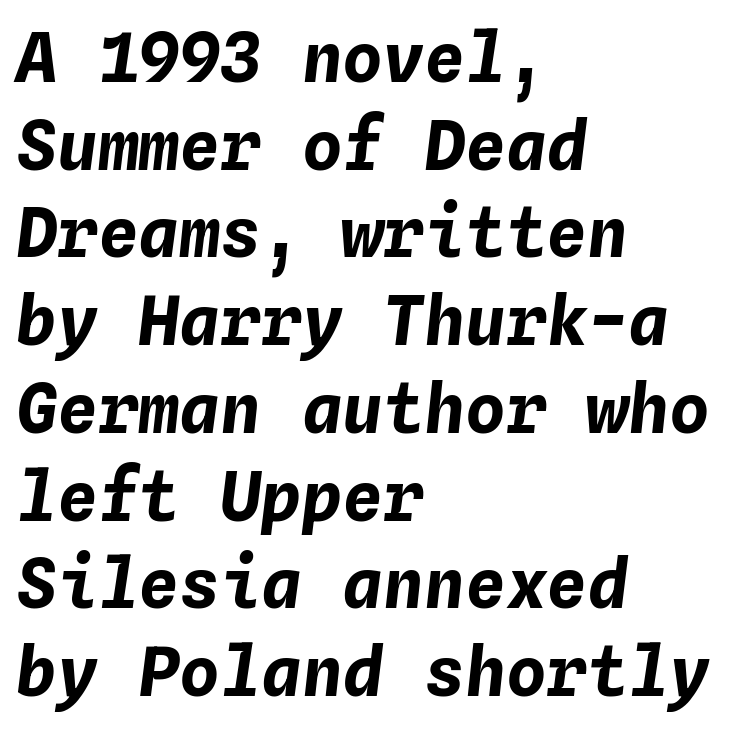
Q: Is the text bold? A: Yes.
Q: Is the text italic (slanted)? A: Yes, it leans right by about 4 degrees.
Q: Is the text underlined? A: No.
Q: How is the paragraph aligned? A: Left-aligned.
Q: Is the spacing between letters normal or unusually wide? A: Normal.
Q: Is the spacing between lines tight, normal or loose? A: Normal.
Q: Width (condensed, normal, or wide)? A: Normal.
Q: Stroke contrast? A: Low.
Q: x-height? A: Medium.
Q: Monospaced? A: Yes.
